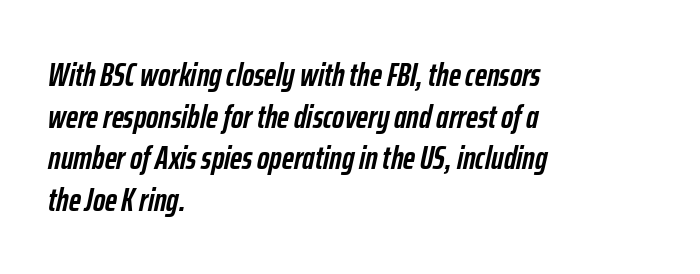
Q: Is the text bold? A: Yes.
Q: Is the text italic (slanted)? A: Yes, it leans right by about 12 degrees.
Q: Is the text underlined? A: No.
Q: How is the paragraph aligned? A: Left-aligned.
Q: Is the spacing between letters normal or unusually wide? A: Normal.
Q: Is the spacing between lines tight, normal or loose? A: Normal.
Q: Width (condensed, normal, or wide)? A: Condensed.
Q: Stroke contrast? A: Low.
Q: x-height? A: Medium.
Q: Monospaced? A: No.
